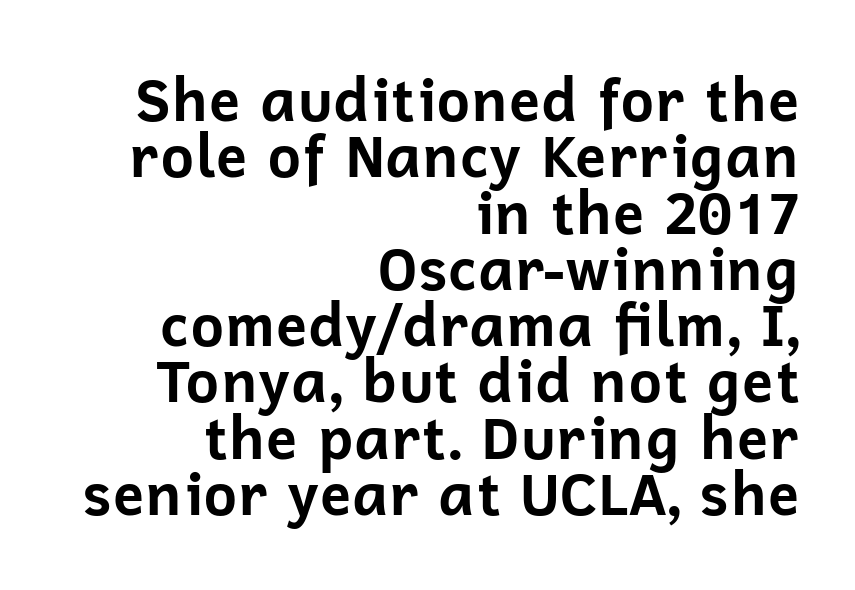
{"serif": "no", "italic": "no", "bold": "yes", "weight": "bold", "width": "normal", "stroke_contrast": "low", "x_height": "medium", "monospaced": "no", "underline": "no", "align": "right", "line_spacing": "tight", "line_spacing_ratio": 0.97, "letter_spacing": "normal", "letter_spacing_em": 0.0, "glyph_px": 58}
